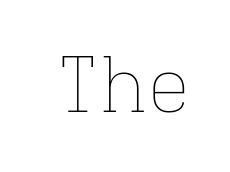
Words float on clear page, feet unadorned. Here the glyphs are tracked normally, forming tight word shapes. The passage shown is typed in a monospace face where columns stay perfectly aligned. Letters have the restrained weight of plain body copy at most.
